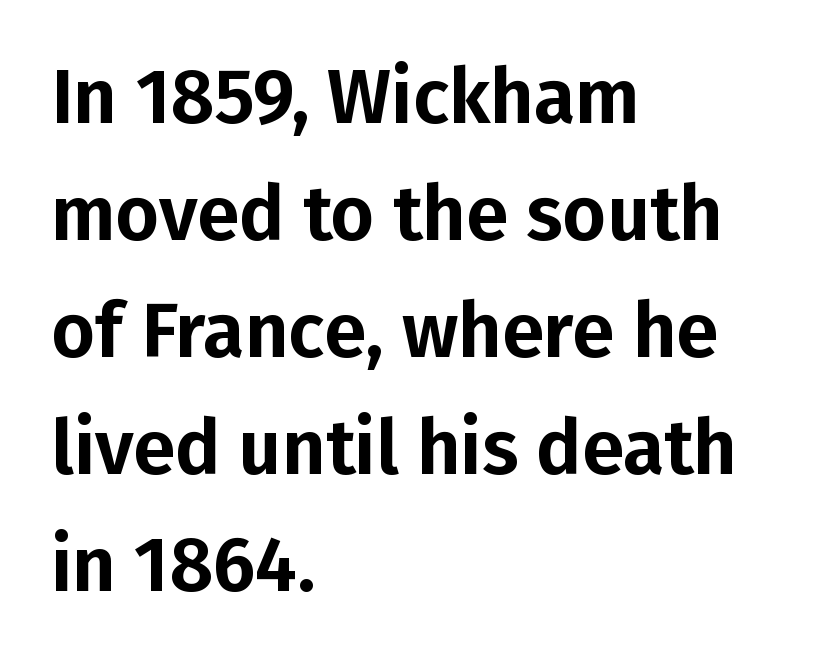
{"serif": "no", "italic": "no", "width": "normal", "stroke_contrast": "low", "x_height": "medium", "monospaced": "no", "underline": "no", "align": "left", "line_spacing": "normal", "line_spacing_ratio": 1.54, "letter_spacing": "normal", "letter_spacing_em": 0.0, "glyph_px": 76}
